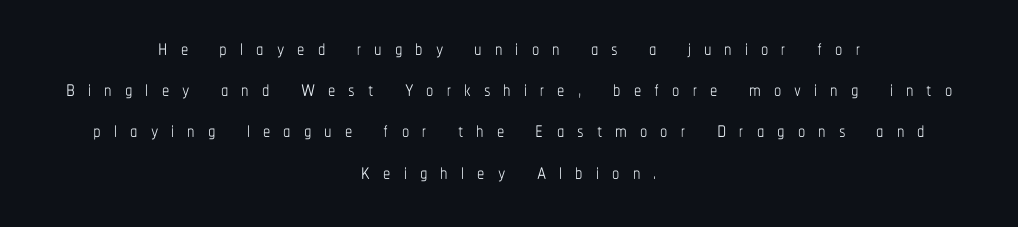
Q: Is the text bold? A: No.
Q: Is the text italic (slanted)? A: No, it is upright.
Q: Is the text underlined? A: No.
Q: How is the paragraph aligned? A: Centered.
Q: Is the spacing between letters normal or unusually wide? A: Unusually wide.
Q: Is the spacing between lines tight, normal or loose? A: Normal.
Q: Width (condensed, normal, or wide)? A: Condensed.
Q: Stroke contrast? A: Low.
Q: x-height? A: Medium.
Q: Monospaced? A: No.
